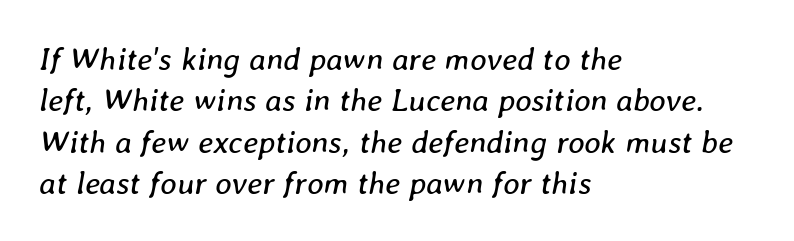
The image shows 32 px regular-weight type, italic (leaning right); set left-aligned, normal line spacing (1.29x), normal letter spacing, not underlined; low stroke contrast and a medium x-height.
